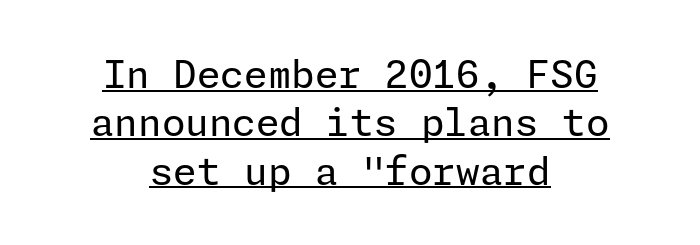
The image shows 38 px regular-weight sans-serif type, upright; set centered, normal line spacing (1.27x), normal letter spacing, underlined; low stroke contrast and a medium x-height.
